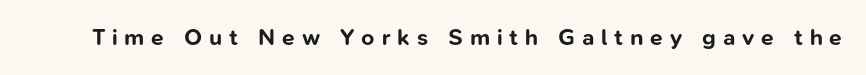
{"italic": "no", "bold": "yes", "underline": "no", "letter_spacing": "wide", "letter_spacing_em": 0.3, "glyph_px": 23}
